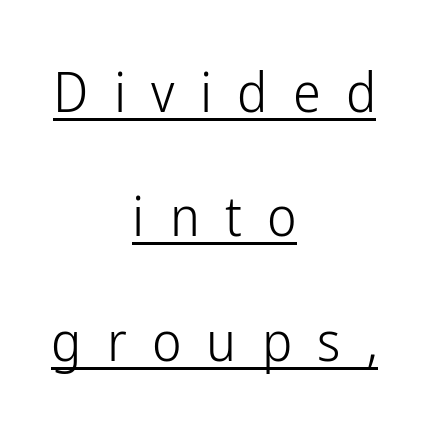
The image shows 56 px light, condensed sans-serif type, upright; set centered, loose line spacing (2.22x), unusually wide letter spacing (+0.45 em), underlined; low stroke contrast and a medium x-height.
